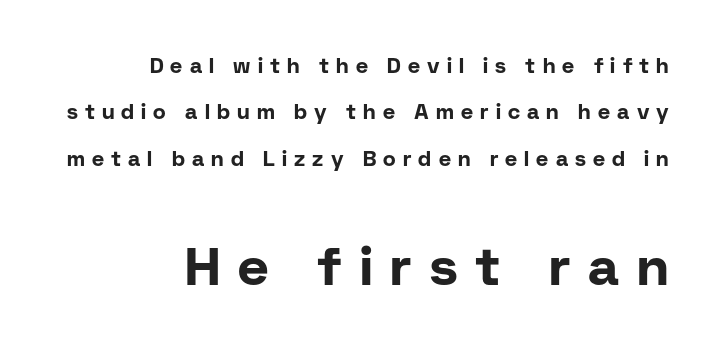
Reading top to bottom, the characters get bigger at the block break. It's the straight-up-and-down kind of type. The letterforms stand isolated, each surrounded by extra space. The rag falls on the left side of this text block.
